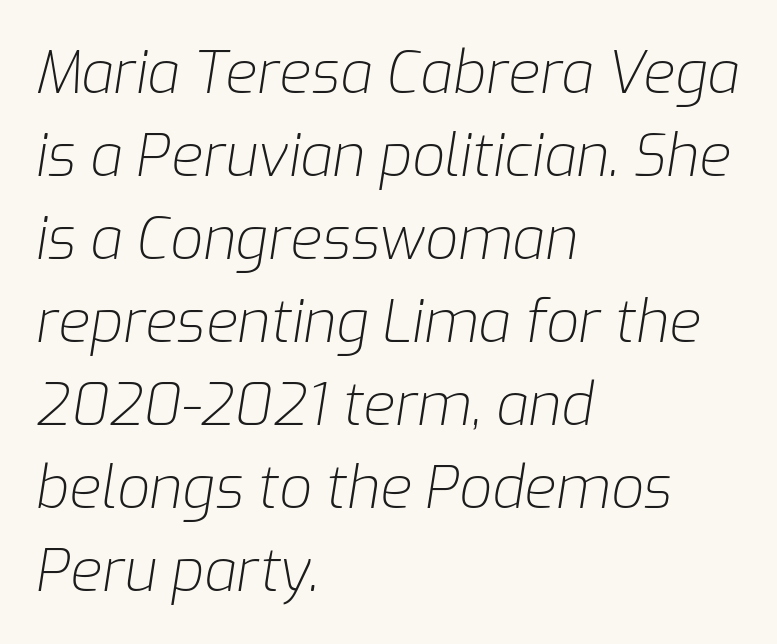
Q: Is the text bold? A: No.
Q: Is the text italic (slanted)? A: Yes, it leans right by about 9 degrees.
Q: Is the text underlined? A: No.
Q: How is the paragraph aligned? A: Left-aligned.
Q: Is the spacing between letters normal or unusually wide? A: Normal.
Q: Is the spacing between lines tight, normal or loose? A: Normal.
Q: Width (condensed, normal, or wide)? A: Normal.
Q: Stroke contrast? A: Low.
Q: x-height? A: Medium.
Q: Monospaced? A: No.
